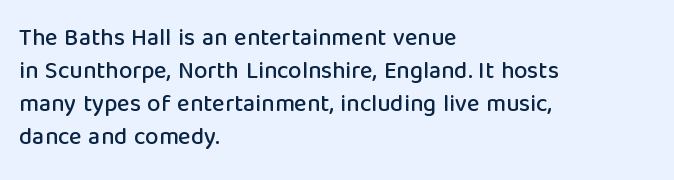
Q: Is the text italic (slanted)? A: No, it is upright.
Q: Is the text underlined? A: No.
Q: How is the paragraph aligned? A: Left-aligned.
Q: Is the spacing between letters normal or unusually wide? A: Normal.
Q: Is the spacing between lines tight, normal or loose? A: Normal.
